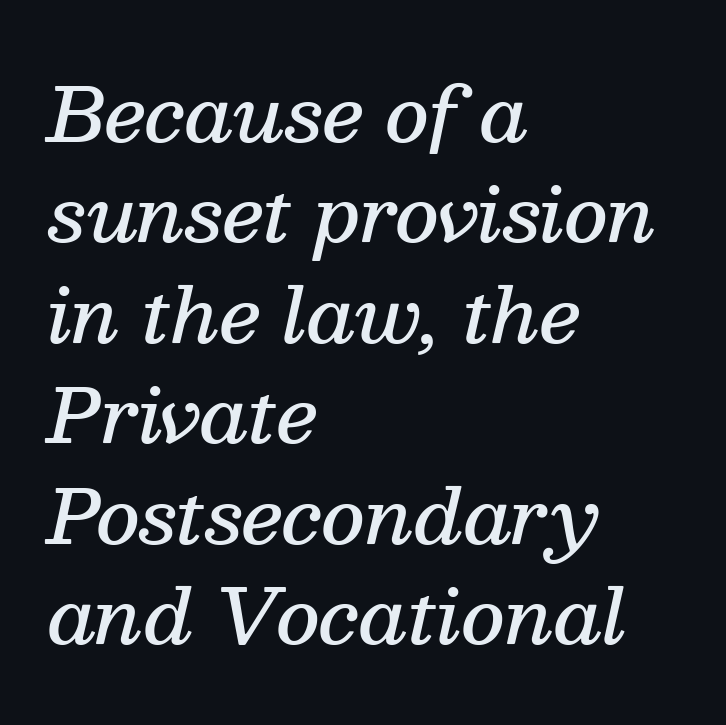
Q: Is the text bold? A: Semi-bold.
Q: Is the text italic (slanted)? A: Yes, it leans right by about 13 degrees.
Q: Is the typeface a serif or a sans-serif typeface? A: Serif.
Q: Is the text underlined? A: No.
Q: How is the paragraph aligned? A: Left-aligned.
Q: Is the spacing between letters normal or unusually wide? A: Normal.
Q: Is the spacing between lines tight, normal or loose? A: Normal.
Q: Width (condensed, normal, or wide)? A: Normal.
Q: Stroke contrast? A: Medium.
Q: x-height? A: Medium.
Q: Monospaced? A: No.
